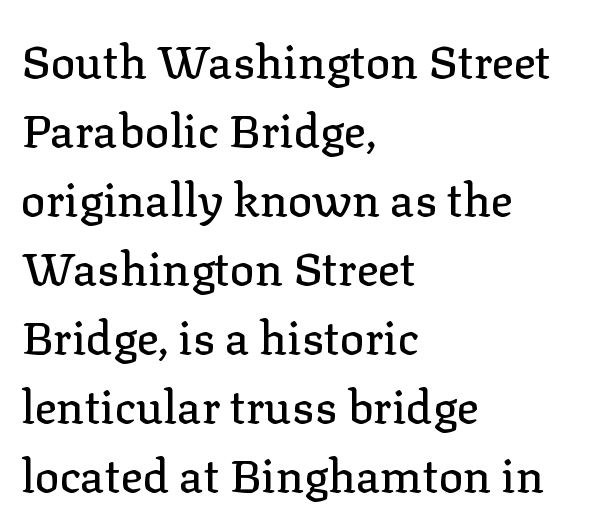
{"serif": "yes", "italic": "no", "width": "normal", "stroke_contrast": "low", "x_height": "medium", "monospaced": "no", "underline": "no", "align": "left", "line_spacing": "normal", "line_spacing_ratio": 1.5, "letter_spacing": "normal", "letter_spacing_em": 0.0, "glyph_px": 46}
